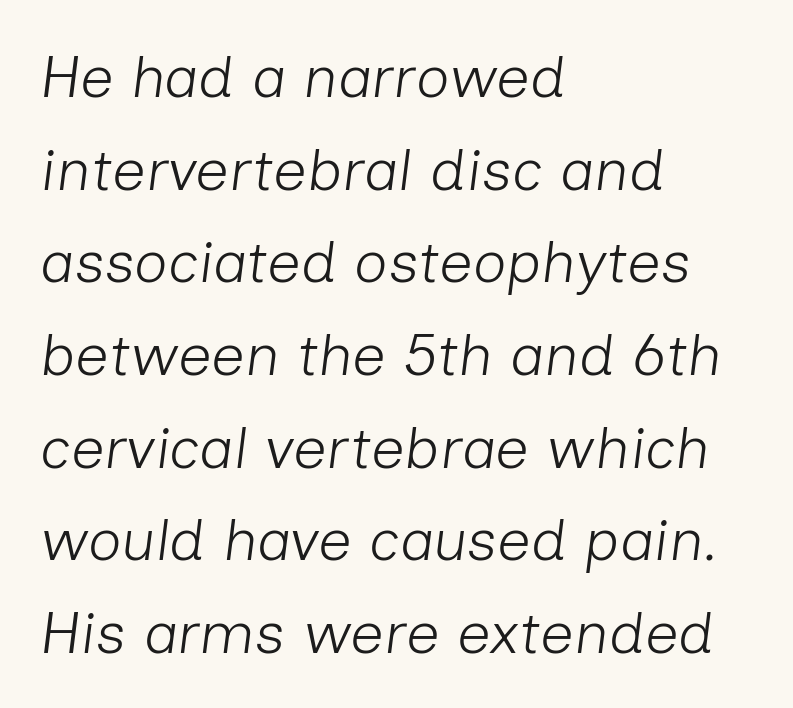
The image shows 59 px light type, italic (leaning right); set left-aligned, normal line spacing (1.57x), normal letter spacing, not underlined; low stroke contrast and a medium x-height.
